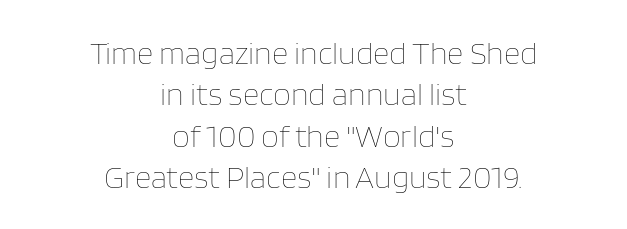
The image shows 32 px thin type, upright; set centered, normal line spacing (1.29x), normal letter spacing, not underlined; low stroke contrast and a large x-height.
